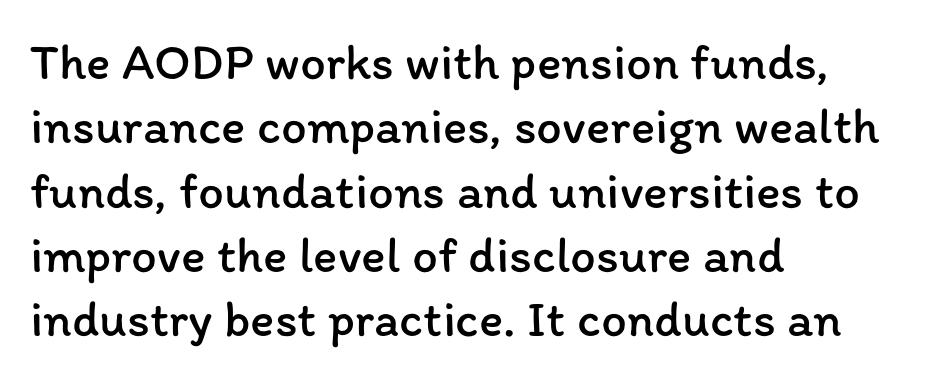
{"italic": "no", "bold": "no", "weight": "regular", "width": "normal", "stroke_contrast": "low", "x_height": "medium", "monospaced": "no", "underline": "no", "align": "left", "line_spacing": "normal", "line_spacing_ratio": 1.26, "letter_spacing": "normal", "letter_spacing_em": 0.0, "glyph_px": 51}
